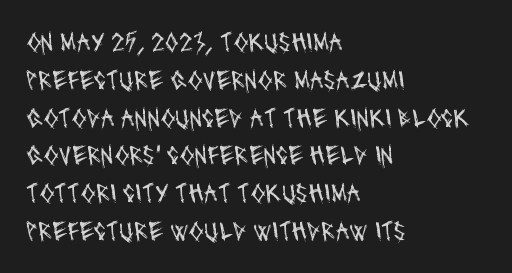
{"bold": "no", "underline": "no", "align": "left", "line_spacing": "normal", "line_spacing_ratio": 1.4, "letter_spacing": "normal", "letter_spacing_em": 0.0, "glyph_px": 27}
